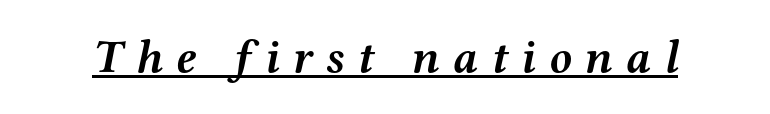
Varying glyph widths throughout — classic text-font behaviour. Designer's note — italics engaged. A typesetter would call this heavily tracked-out type. The font is running at its bold setting. What kind of face is this? One with serifs. In designer terms, the underline attribute is active on this setting.
